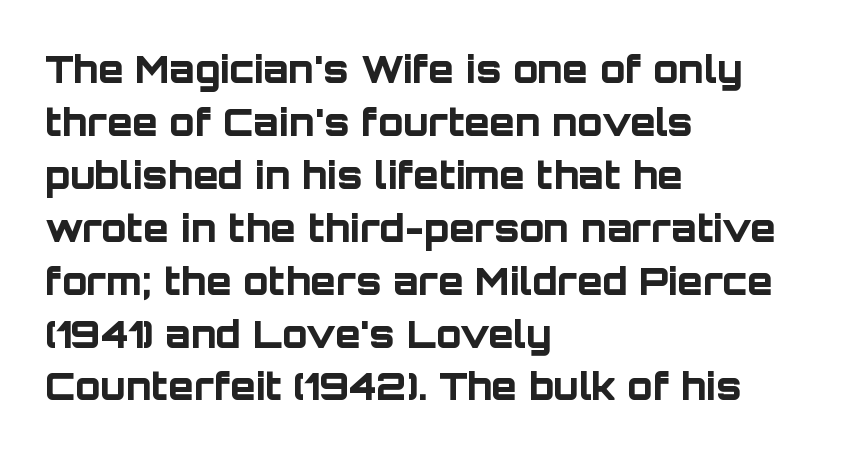
Q: Is the text bold? A: Yes.
Q: Is the text italic (slanted)? A: No, it is upright.
Q: Is the typeface a serif or a sans-serif typeface? A: Sans-serif.
Q: Is the text underlined? A: No.
Q: How is the paragraph aligned? A: Left-aligned.
Q: Is the spacing between letters normal or unusually wide? A: Normal.
Q: Is the spacing between lines tight, normal or loose? A: Normal.
Q: Width (condensed, normal, or wide)? A: Normal.
Q: Stroke contrast? A: Low.
Q: x-height? A: Large.
Q: Monospaced? A: No.
